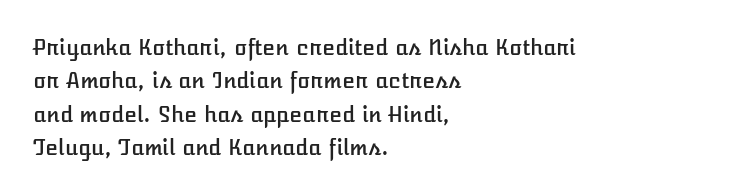
{"italic": "no", "underline": "no", "align": "left", "line_spacing": "normal", "line_spacing_ratio": 1.59, "letter_spacing": "normal", "letter_spacing_em": 0.0, "glyph_px": 21}
